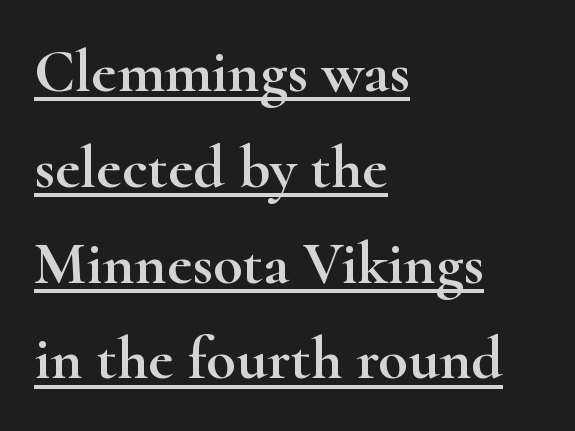
The string is rendered with underlining switched on. The face used here is seriffed, in the tradition of book romans. Style check: upright. The line texture is even and compact thanks to regular tracking. Notice how descenders clear the ascenders below comfortably — that's standard leading. Varying glyph widths throughout — classic text-font behaviour.
